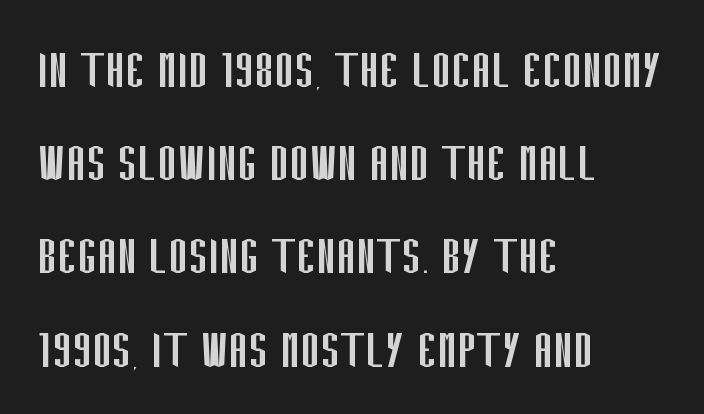
{"serif": "no", "italic": "no", "bold": "no", "weight": "regular", "width": "condensed", "stroke_contrast": "low", "x_height": "large", "monospaced": "no", "underline": "no", "align": "left", "line_spacing": "normal", "line_spacing_ratio": 1.58, "letter_spacing": "normal", "letter_spacing_em": 0.0, "glyph_px": 59}
